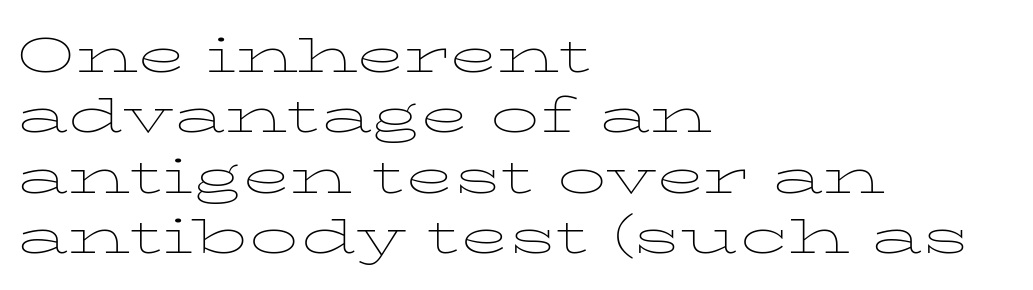
{"serif": "yes", "italic": "no", "bold": "no", "weight": "thin", "width": "wide", "stroke_contrast": "low", "x_height": "medium", "monospaced": "no", "underline": "no", "align": "left", "line_spacing_ratio": 1.23, "letter_spacing": "normal", "letter_spacing_em": 0.0, "glyph_px": 49}
